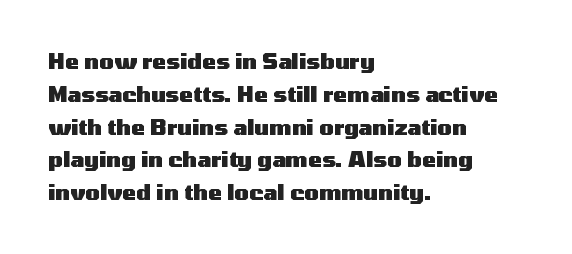
Weight check: bold — yes, fully. This rendering features lettering with no underline. This is the regular roman posture of the typeface. Is there much room between lines? A standard amount, neither cramped nor airy. No extra tracking has been applied to these lines. The rag falls on the right side of this text block.
